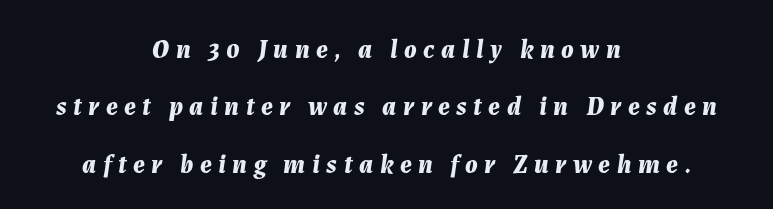
{"italic": "yes", "lean": "right", "slant_degrees": 7, "bold": "yes", "underline": "no", "align": "center", "line_spacing": "loose", "line_spacing_ratio": 2.21, "letter_spacing": "wide", "letter_spacing_em": 0.25, "glyph_px": 26}
